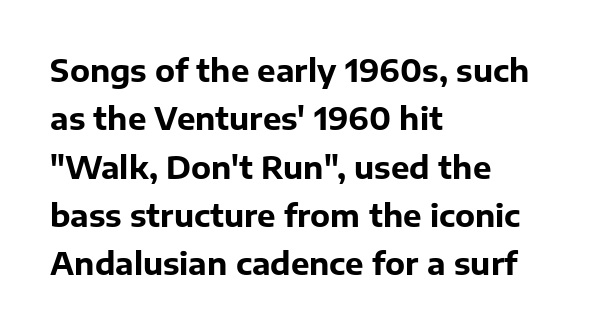
The image shows 31 px bold sans-serif type, upright; set left-aligned, normal line spacing (1.56x), normal letter spacing, not underlined; low stroke contrast and a medium x-height.
